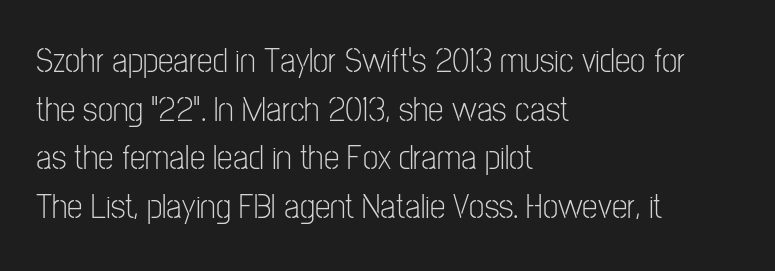
Q: Is the text bold? A: No.
Q: Is the text italic (slanted)? A: No, it is upright.
Q: Is the typeface a serif or a sans-serif typeface? A: Sans-serif.
Q: Is the text underlined? A: No.
Q: How is the paragraph aligned? A: Left-aligned.
Q: Is the spacing between letters normal or unusually wide? A: Normal.
Q: Is the spacing between lines tight, normal or loose? A: Normal.
Q: Width (condensed, normal, or wide)? A: Condensed.
Q: Stroke contrast? A: Low.
Q: x-height? A: Medium.
Q: Monospaced? A: No.
